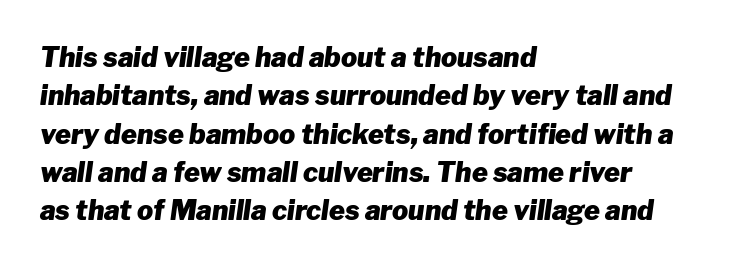
Q: Is the text bold? A: Yes.
Q: Is the text italic (slanted)? A: Yes, it leans right by about 8 degrees.
Q: Is the text underlined? A: No.
Q: How is the paragraph aligned? A: Left-aligned.
Q: Is the spacing between letters normal or unusually wide? A: Normal.
Q: Is the spacing between lines tight, normal or loose? A: Normal.
